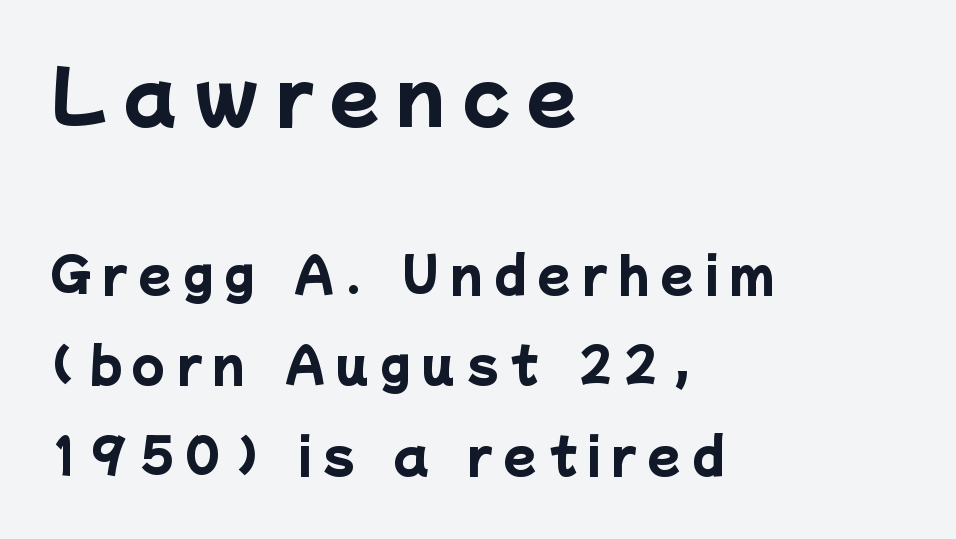
Q: Is the text bold? A: Yes.
Q: Is the typeface a serif or a sans-serif typeface? A: Sans-serif.
Q: Is the text underlined? A: No.
Q: How is the paragraph aligned? A: Left-aligned.
Q: Is the spacing between letters normal or unusually wide? A: Unusually wide.
Q: Which block of text is set in a larger size, the first (top) or the second (bottom)? A: The first (top) one.
Q: Width (condensed, normal, or wide)? A: Normal.
Q: Stroke contrast? A: Low.
Q: x-height? A: Medium.
Q: Monospaced? A: No.
